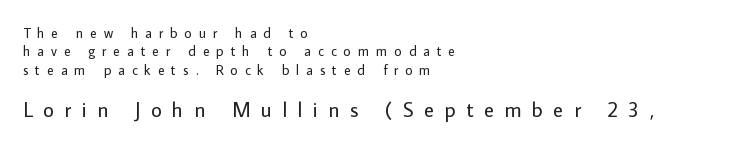
Q: Is the text bold? A: No.
Q: Is the text italic (slanted)? A: No, it is upright.
Q: Is the text underlined? A: No.
Q: How is the paragraph aligned? A: Left-aligned.
Q: Is the spacing between letters normal or unusually wide? A: Unusually wide.
Q: Is the spacing between lines tight, normal or loose? A: Normal.
Q: Which block of text is set in a larger size, the first (top) or the second (bottom)? A: The second (bottom) one.
